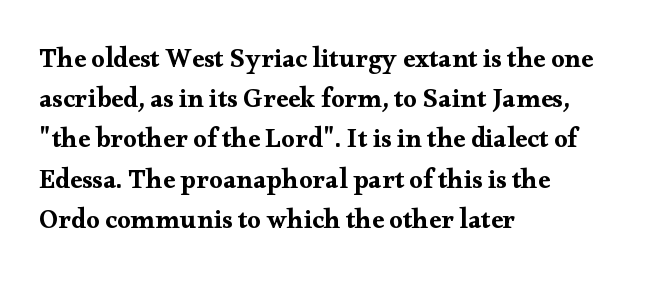
{"italic": "no", "underline": "no", "align": "left", "line_spacing": "normal", "line_spacing_ratio": 1.49, "letter_spacing": "normal", "letter_spacing_em": 0.0, "glyph_px": 27}
